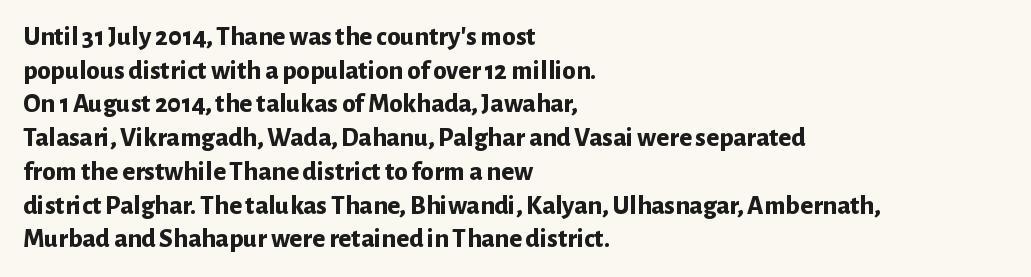
Q: Is the text bold? A: Yes.
Q: Is the text italic (slanted)? A: No, it is upright.
Q: Is the text underlined? A: No.
Q: How is the paragraph aligned? A: Left-aligned.
Q: Is the spacing between letters normal or unusually wide? A: Normal.
Q: Is the spacing between lines tight, normal or loose? A: Normal.
